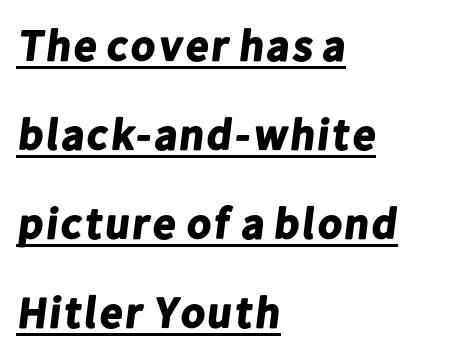
{"serif": "no", "bold": "yes", "weight": "bold", "width": "normal", "stroke_contrast": "low", "x_height": "medium", "monospaced": "no", "underline": "yes", "align": "left", "line_spacing": "loose", "line_spacing_ratio": 2.02, "letter_spacing": "normal", "letter_spacing_em": 0.0, "glyph_px": 44}
